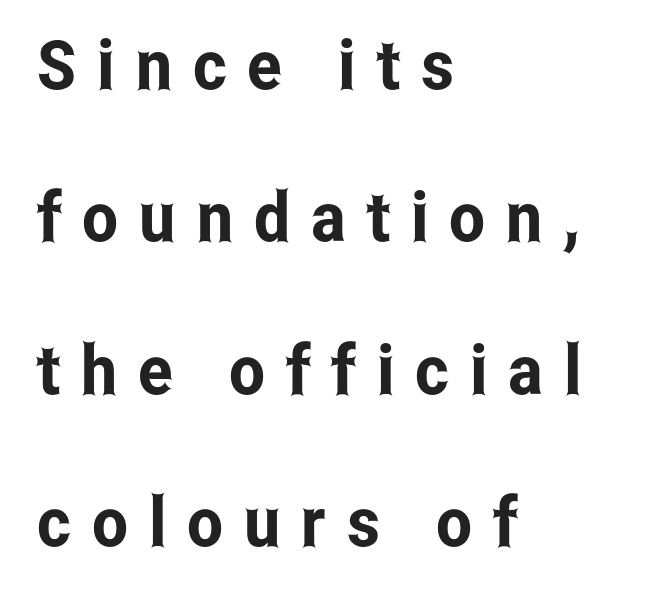
Q: Is the text italic (slanted)? A: No, it is upright.
Q: Is the typeface a serif or a sans-serif typeface? A: Sans-serif.
Q: Is the text underlined? A: No.
Q: How is the paragraph aligned? A: Left-aligned.
Q: Is the spacing between letters normal or unusually wide? A: Unusually wide.
Q: Is the spacing between lines tight, normal or loose? A: Loose.
Q: Width (condensed, normal, or wide)? A: Condensed.
Q: Stroke contrast? A: Low.
Q: x-height? A: Medium.
Q: Monospaced? A: No.
